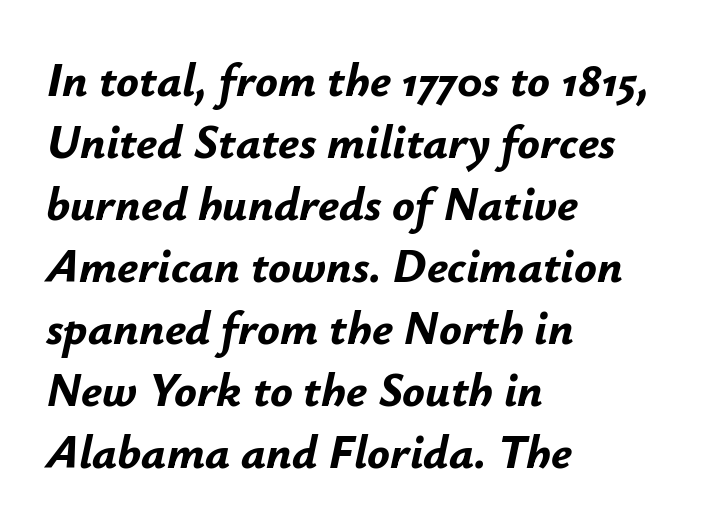
The specimen reads as italic at a glance. Is this a fixed-width face? No — the glyphs have proportional, varying widths. Caption: multi-line text, flush left, ragged right. The zone under the glyphs is completely vacant. Summary of weight: heavy, a full bold. Nothing unusual about the tracking: characters are spaced as the font intends.
